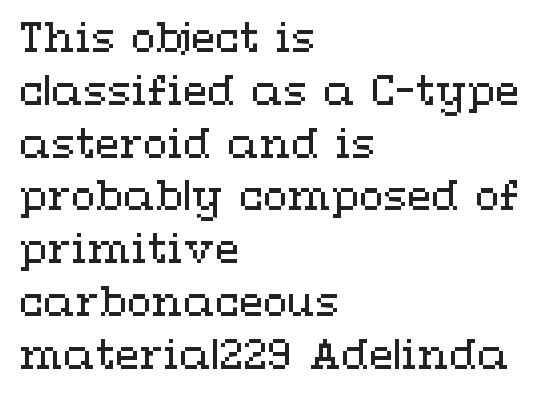
Q: Is the text bold? A: No.
Q: Is the text italic (slanted)? A: No, it is upright.
Q: Is the text underlined? A: No.
Q: How is the paragraph aligned? A: Left-aligned.
Q: Is the spacing between letters normal or unusually wide? A: Normal.
Q: Is the spacing between lines tight, normal or loose? A: Normal.
Q: Width (condensed, normal, or wide)? A: Wide.
Q: Stroke contrast? A: Medium.
Q: x-height? A: Medium.
Q: Monospaced? A: No.
